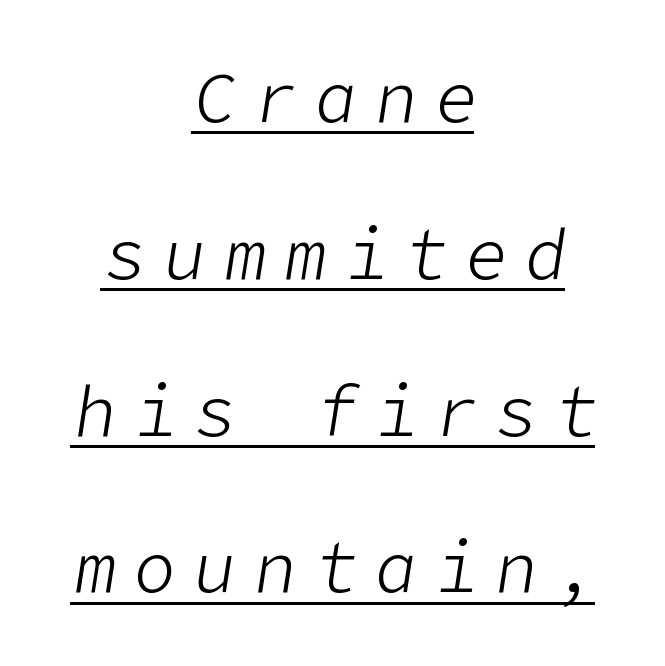
Q: Is the text bold? A: No.
Q: Is the text italic (slanted)? A: Yes, it leans right by about 9 degrees.
Q: Is the text underlined? A: Yes.
Q: How is the paragraph aligned? A: Centered.
Q: Is the spacing between letters normal or unusually wide? A: Unusually wide.
Q: Is the spacing between lines tight, normal or loose? A: Loose.
Q: Width (condensed, normal, or wide)? A: Normal.
Q: Stroke contrast? A: Low.
Q: x-height? A: Medium.
